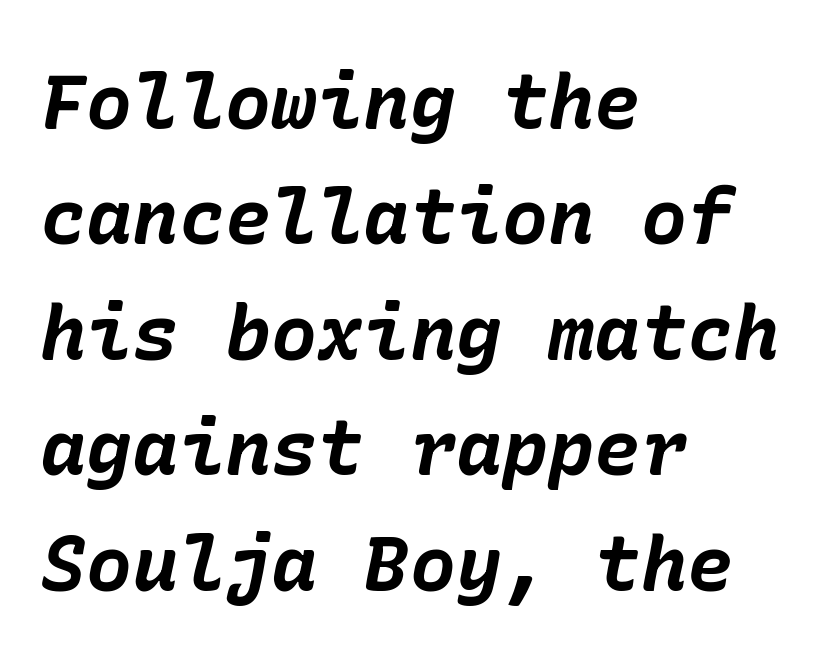
{"italic": "yes", "lean": "right", "slant_degrees": 10, "bold": "yes", "weight": "bold", "width": "normal", "stroke_contrast": "low", "x_height": "medium", "underline": "no", "align": "left", "line_spacing": "normal", "line_spacing_ratio": 1.5, "letter_spacing": "normal", "letter_spacing_em": 0.0, "glyph_px": 77}
